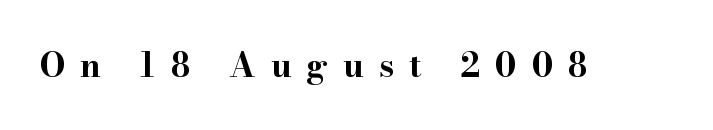
Heft: maximum for text — a bold. This is serif lettering, the kind often seen in printed books. Rule under the text: the space is simply empty. Looks like regular typesetting: each glyph gets only the width it needs.
